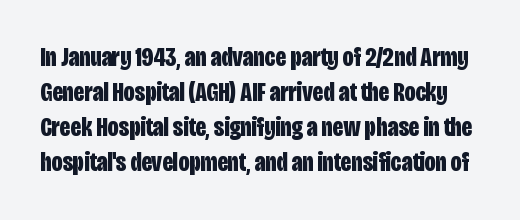
You could call the tracking neutral — neither tight nor loose. Each row of text sits above clean, open space. Quick note: not italic, upright. Each new line begins a customary step beneath the previous one. Summary of weight: heavy, a full bold.
